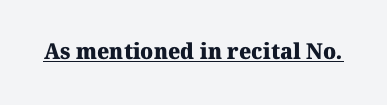
What decoration does the sample have? An underline. The line texture is even and compact thanks to regular tracking. Set as a true bold cut, around the 700 mark.
